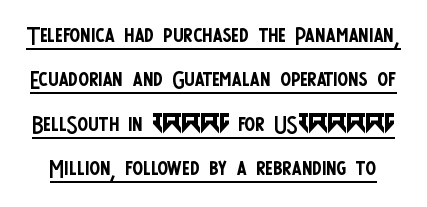
{"serif": "no", "italic": "no", "bold": "no", "weight": "regular", "width": "condensed", "stroke_contrast": "low", "x_height": "large", "monospaced": "no", "underline": "yes", "line_spacing": "normal", "line_spacing_ratio": 1.39, "letter_spacing": "normal", "letter_spacing_em": 0.0, "glyph_px": 32}
